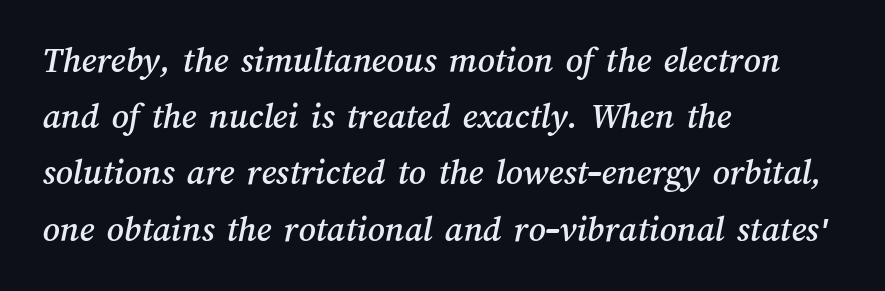
The image shows 37 px text type; set left-aligned, normal line spacing (1.52x), normal letter spacing, not underlined; medium stroke contrast and a medium x-height.
